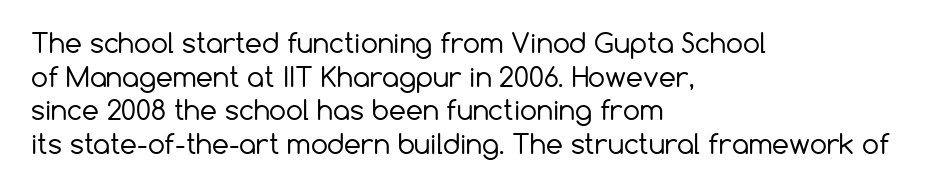
Q: Is the text bold? A: No.
Q: Is the text italic (slanted)? A: No, it is upright.
Q: Is the text underlined? A: No.
Q: How is the paragraph aligned? A: Left-aligned.
Q: Is the spacing between letters normal or unusually wide? A: Normal.
Q: Is the spacing between lines tight, normal or loose? A: Normal.
